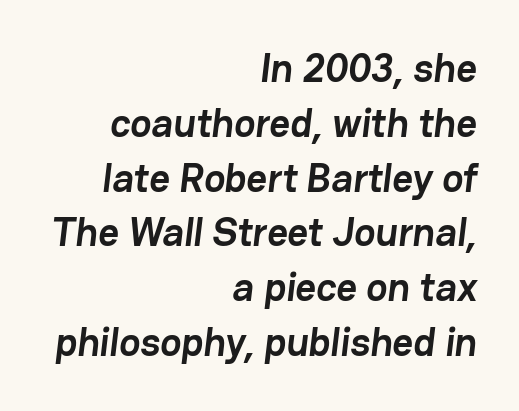
{"serif": "no", "bold": "yes", "weight": "semibold", "width": "normal", "stroke_contrast": "low", "x_height": "medium", "monospaced": "no", "underline": "no", "align": "right", "line_spacing": "normal", "line_spacing_ratio": 1.37, "letter_spacing": "normal", "letter_spacing_em": 0.0, "glyph_px": 40}
